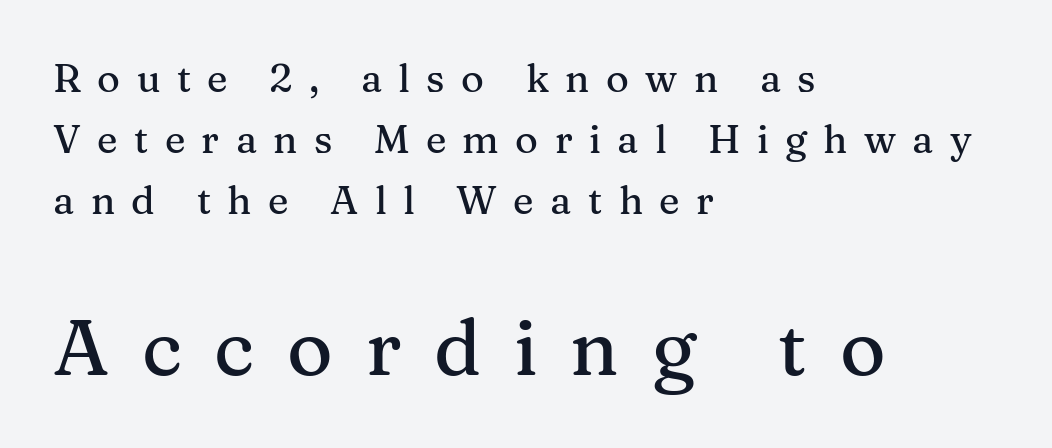
Q: Is the text italic (slanted)? A: No, it is upright.
Q: Is the typeface a serif or a sans-serif typeface? A: Serif.
Q: Is the text underlined? A: No.
Q: How is the paragraph aligned? A: Left-aligned.
Q: Is the spacing between letters normal or unusually wide? A: Unusually wide.
Q: Is the spacing between lines tight, normal or loose? A: Normal.
Q: Which block of text is set in a larger size, the first (top) or the second (bottom)? A: The second (bottom) one.
Q: Width (condensed, normal, or wide)? A: Normal.
Q: Stroke contrast? A: Medium.
Q: x-height? A: Medium.
Q: Monospaced? A: No.
